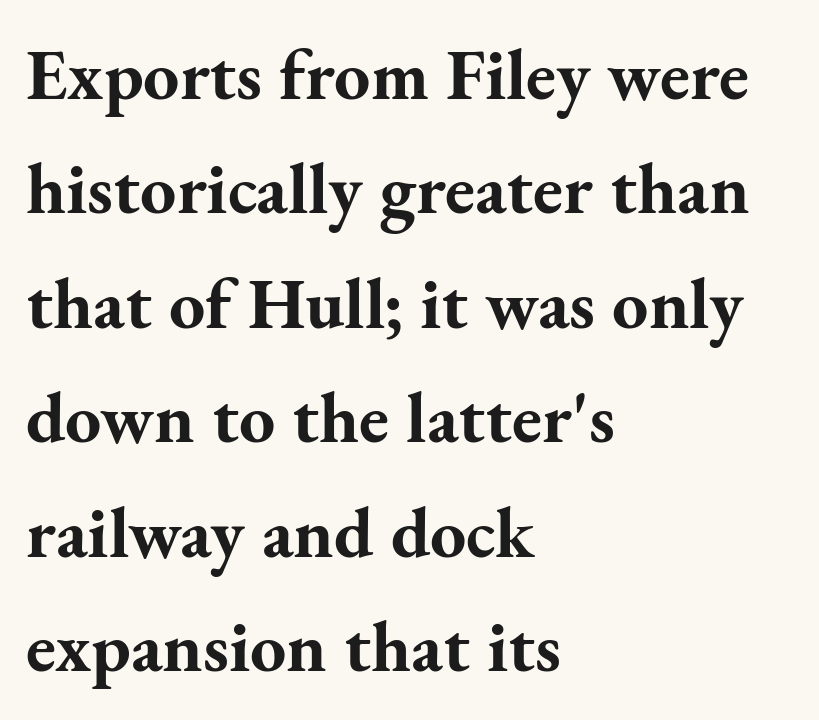
{"serif": "yes", "italic": "no", "bold": "yes", "weight": "bold", "width": "normal", "stroke_contrast": "medium", "x_height": "small", "monospaced": "no", "underline": "no", "align": "left", "line_spacing": "normal", "line_spacing_ratio": 1.59, "letter_spacing": "normal", "letter_spacing_em": 0.0, "glyph_px": 72}
